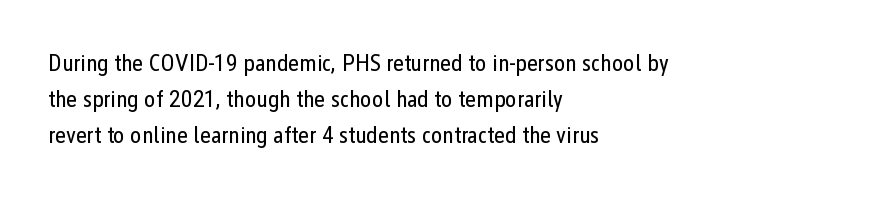
The image shows 24 px text type, upright; set left-aligned, normal line spacing (1.49x), normal letter spacing, not underlined.
